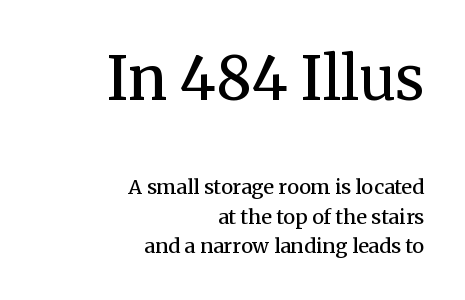
{"serif": "yes", "italic": "no", "bold": "semi", "weight": "semibold", "width": "normal", "stroke_contrast": "medium", "x_height": "medium", "monospaced": "no", "underline": "no", "align": "right", "line_spacing": "normal", "line_spacing_ratio": 1.46, "letter_spacing": "normal", "letter_spacing_em": 0.0, "larger_block": "first", "size_ratio": 2.95, "glyph_px": 59}
